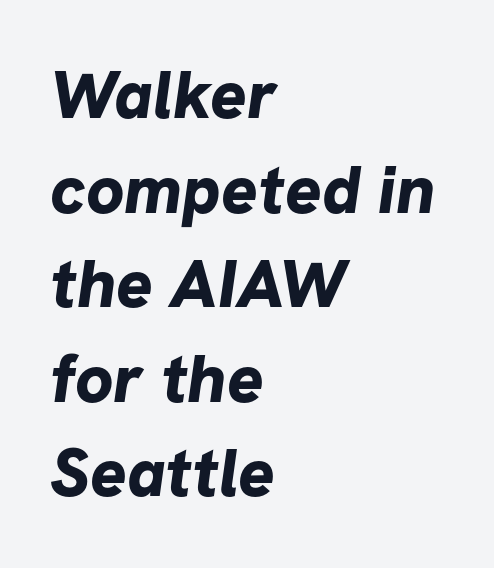
{"serif": "no", "bold": "yes", "weight": "bold", "width": "normal", "stroke_contrast": "low", "x_height": "medium", "monospaced": "no", "underline": "no", "align": "left", "line_spacing": "normal", "line_spacing_ratio": 1.39, "letter_spacing": "normal", "letter_spacing_em": 0.0, "glyph_px": 68}
